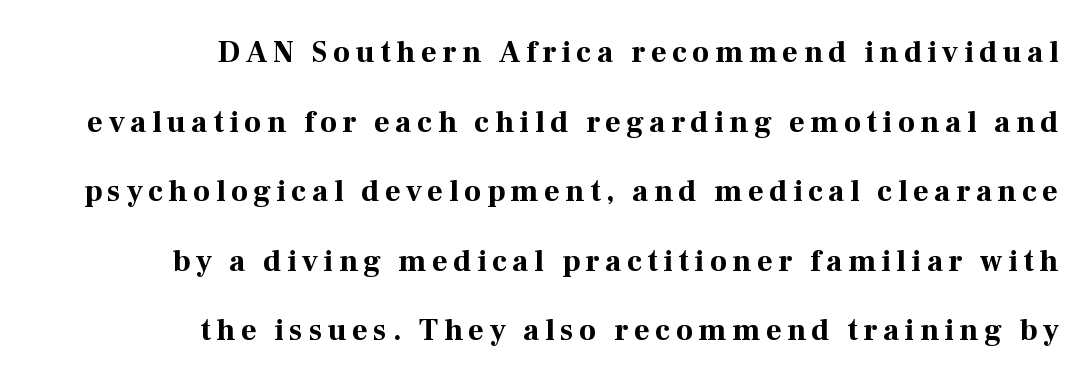
{"serif": "yes", "italic": "no", "bold": "yes", "weight": "bold", "width": "normal", "stroke_contrast": "high", "x_height": "medium", "monospaced": "no", "underline": "no", "align": "right", "line_spacing": "loose", "line_spacing_ratio": 2.32, "glyph_px": 30}
